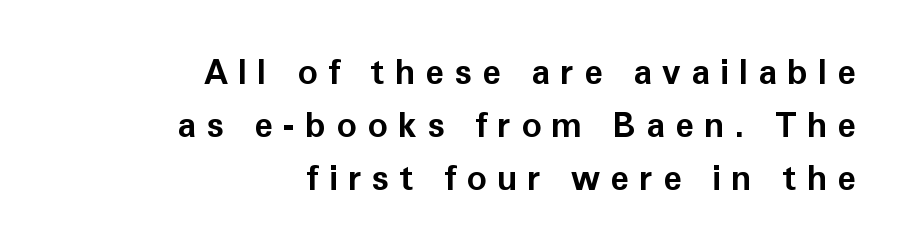
{"serif": "no", "italic": "no", "bold": "yes", "weight": "bold", "width": "normal", "stroke_contrast": "low", "x_height": "medium", "monospaced": "no", "underline": "no", "align": "right", "line_spacing": "normal", "line_spacing_ratio": 1.56, "letter_spacing": "wide", "letter_spacing_em": 0.3, "glyph_px": 34}
